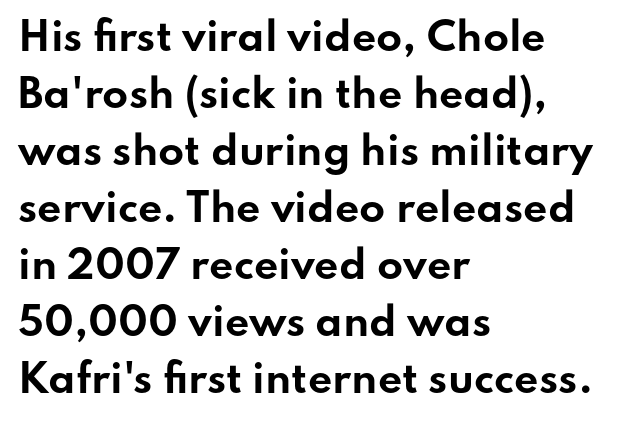
Q: Is the text bold? A: Yes.
Q: Is the text italic (slanted)? A: No, it is upright.
Q: Is the typeface a serif or a sans-serif typeface? A: Sans-serif.
Q: Is the text underlined? A: No.
Q: How is the paragraph aligned? A: Left-aligned.
Q: Is the spacing between letters normal or unusually wide? A: Normal.
Q: Is the spacing between lines tight, normal or loose? A: Normal.
Q: Width (condensed, normal, or wide)? A: Wide.
Q: Stroke contrast? A: Low.
Q: x-height? A: Small.
Q: Monospaced? A: No.
